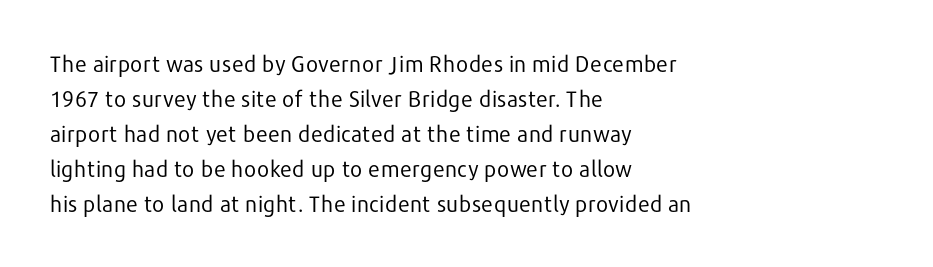
{"italic": "no", "bold": "no", "underline": "no", "align": "left", "line_spacing": "normal", "line_spacing_ratio": 1.59, "letter_spacing": "normal", "letter_spacing_em": 0.0, "glyph_px": 22}
